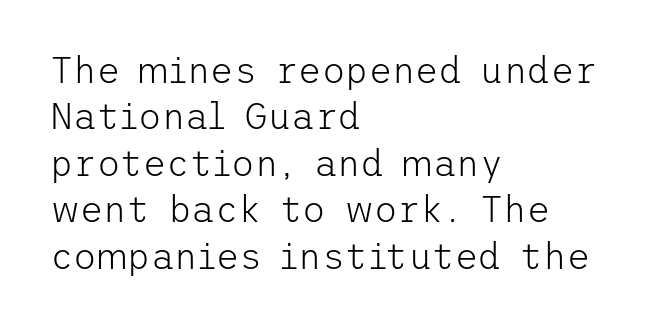
Q: Is the text bold? A: No.
Q: Is the text italic (slanted)? A: No, it is upright.
Q: Is the typeface a serif or a sans-serif typeface? A: Sans-serif.
Q: Is the text underlined? A: No.
Q: How is the paragraph aligned? A: Left-aligned.
Q: Is the spacing between letters normal or unusually wide? A: Normal.
Q: Is the spacing between lines tight, normal or loose? A: Normal.
Q: Width (condensed, normal, or wide)? A: Normal.
Q: Stroke contrast? A: Low.
Q: x-height? A: Medium.
